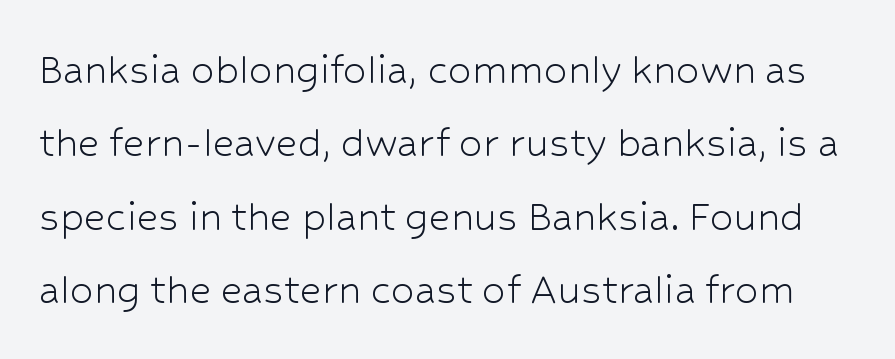
Q: Is the text bold? A: No.
Q: Is the text italic (slanted)? A: No, it is upright.
Q: Is the typeface a serif or a sans-serif typeface? A: Sans-serif.
Q: Is the text underlined? A: No.
Q: Is the spacing between letters normal or unusually wide? A: Normal.
Q: Is the spacing between lines tight, normal or loose? A: Normal.
Q: Width (condensed, normal, or wide)? A: Normal.
Q: Stroke contrast? A: Low.
Q: x-height? A: Medium.
Q: Monospaced? A: No.
